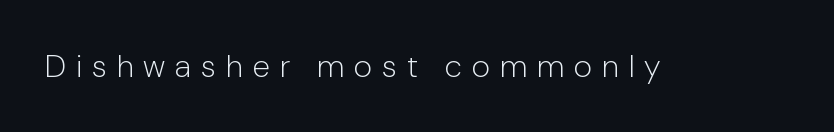
Q: Is the text bold? A: No.
Q: Is the text italic (slanted)? A: No, it is upright.
Q: Is the typeface a serif or a sans-serif typeface? A: Sans-serif.
Q: Is the text underlined? A: No.
Q: Is the spacing between letters normal or unusually wide? A: Unusually wide.
Q: Width (condensed, normal, or wide)? A: Normal.
Q: Stroke contrast? A: Low.
Q: x-height? A: Medium.
Q: Monospaced? A: No.
